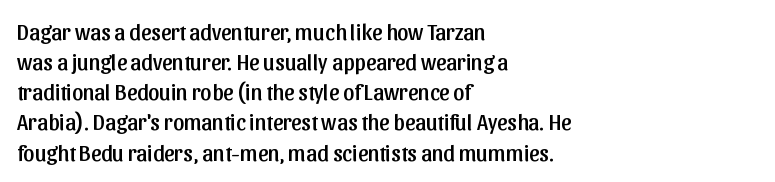
Q: Is the text italic (slanted)? A: No, it is upright.
Q: Is the text underlined? A: No.
Q: How is the paragraph aligned? A: Left-aligned.
Q: Is the spacing between letters normal or unusually wide? A: Normal.
Q: Is the spacing between lines tight, normal or loose? A: Normal.
